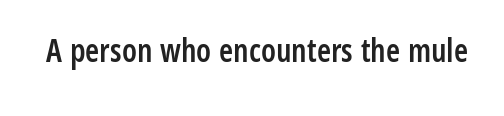
This is roman type, the default non-slanted kind. Tracking value appears to be zero — textbook default spacing. Type without underlining. Unlike a traditional serif, this face leaves its strokes unadorned.
